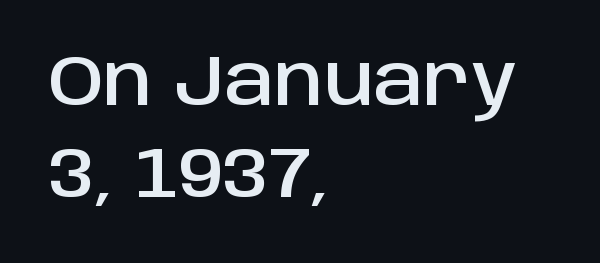
No extra tracking has been applied to these lines. The lines are quadded left. Vertical spacing — default. Quick note: not italic, upright. Nobody drew a line under any word here.
